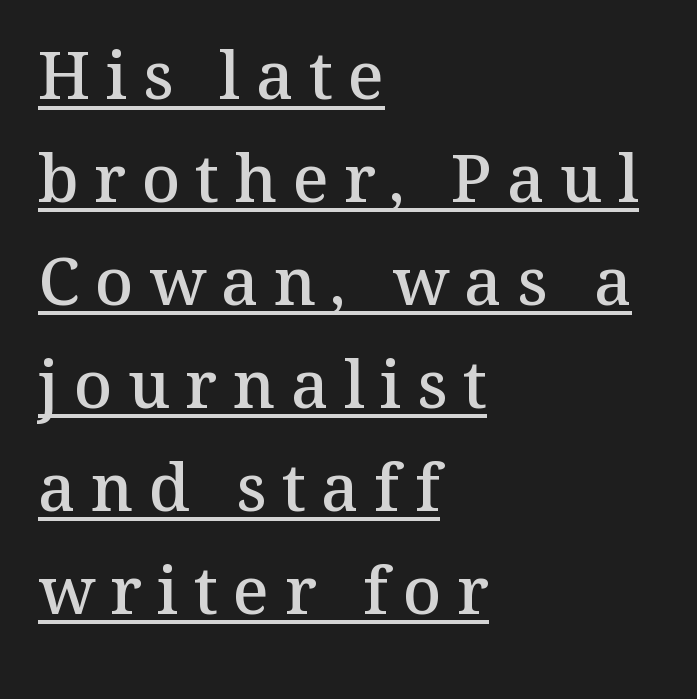
The image shows 66 px semibold serif type, upright; set left-aligned, normal line spacing (1.56x), unusually wide letter spacing (+0.23 em), underlined; medium stroke contrast and a medium x-height.
